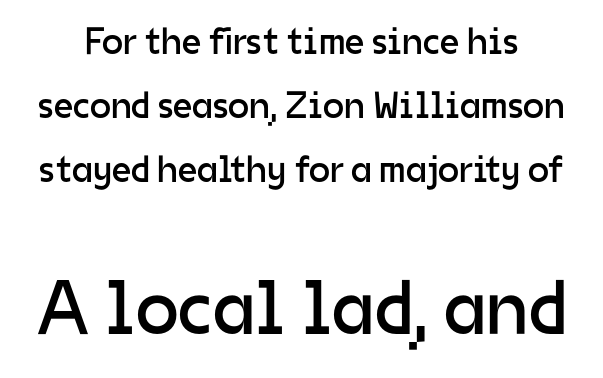
These glyphs show unthickened strokes, regular width or finer. A typesetter would call this proportional, since set widths differ per character. Observe the absence of serifs on each vertical stroke in this sample. You could call the tracking neutral — neither tight nor loose. The more generous point size was reserved for the lower chunk. Every stem runs plumb, perpendicular to the baseline.
